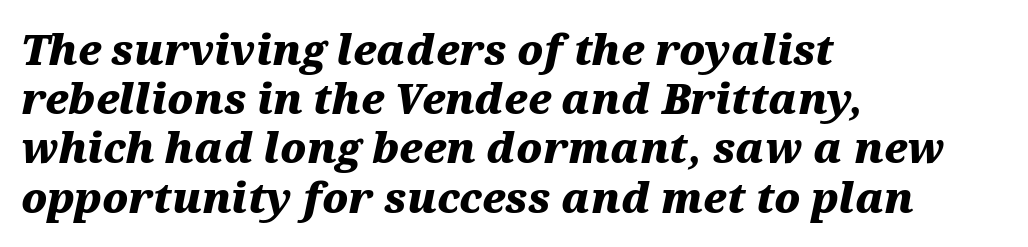
The image shows 41 px heavy, wide type, italic (leaning right); set left-aligned, line spacing 1.2x, normal letter spacing, not underlined; medium stroke contrast and a medium x-height.
